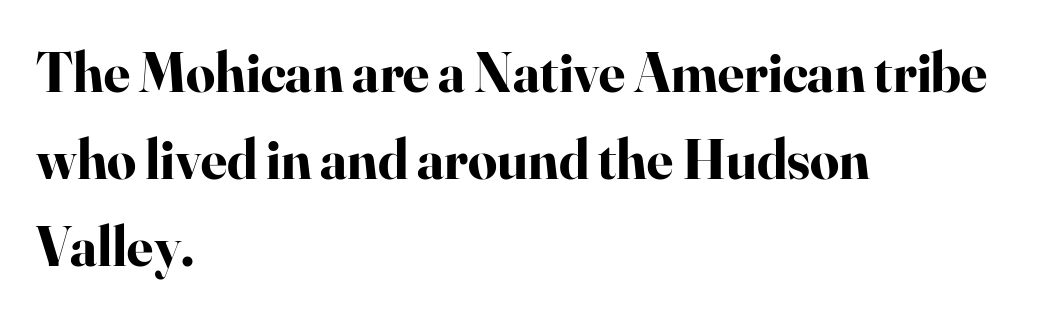
{"serif": "yes", "italic": "no", "bold": "yes", "weight": "bold", "width": "normal", "stroke_contrast": "high", "x_height": "small", "monospaced": "no", "underline": "no", "align": "left", "line_spacing": "normal", "line_spacing_ratio": 1.53, "letter_spacing": "normal", "letter_spacing_em": 0.0, "glyph_px": 57}
